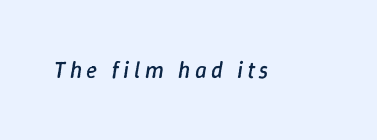
Q: Is the text bold? A: No.
Q: Is the text italic (slanted)? A: Yes, it leans right by about 9 degrees.
Q: Is the text underlined? A: No.
